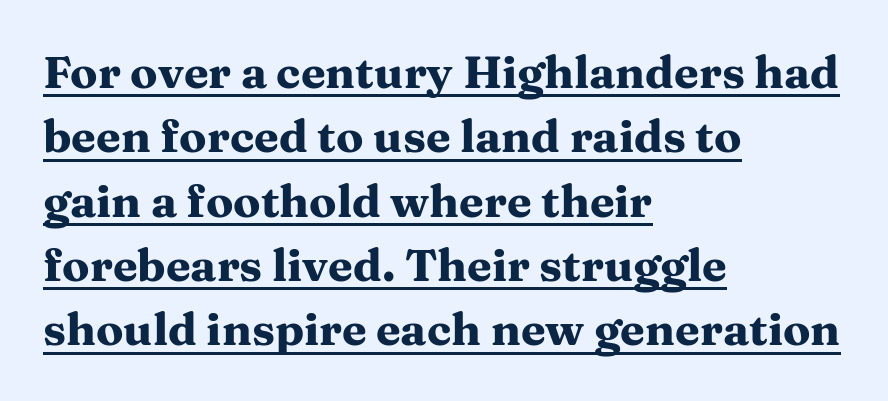
Q: Is the text bold? A: Yes.
Q: Is the text italic (slanted)? A: No, it is upright.
Q: Is the typeface a serif or a sans-serif typeface? A: Serif.
Q: Is the text underlined? A: Yes.
Q: How is the paragraph aligned? A: Left-aligned.
Q: Is the spacing between letters normal or unusually wide? A: Normal.
Q: Is the spacing between lines tight, normal or loose? A: Normal.
Q: Width (condensed, normal, or wide)? A: Wide.
Q: Stroke contrast? A: Medium.
Q: x-height? A: Medium.
Q: Monospaced? A: No.
